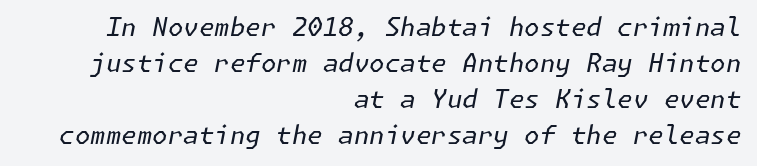
Every character sits at an angle, as italics do. The gaps between neighbouring characters are ordinary and unremarkable. Any mark beneath the type? The region is blank. The letters look calm and open, with moderate or lighter stems. What's the leading like? Ordinary, nothing unusual.
